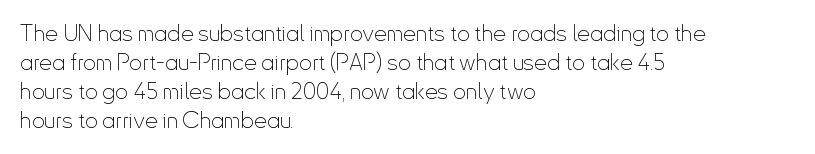
The image shows 23 px text type, upright; set left-aligned, normal line spacing (1.26x), normal letter spacing, not underlined.
